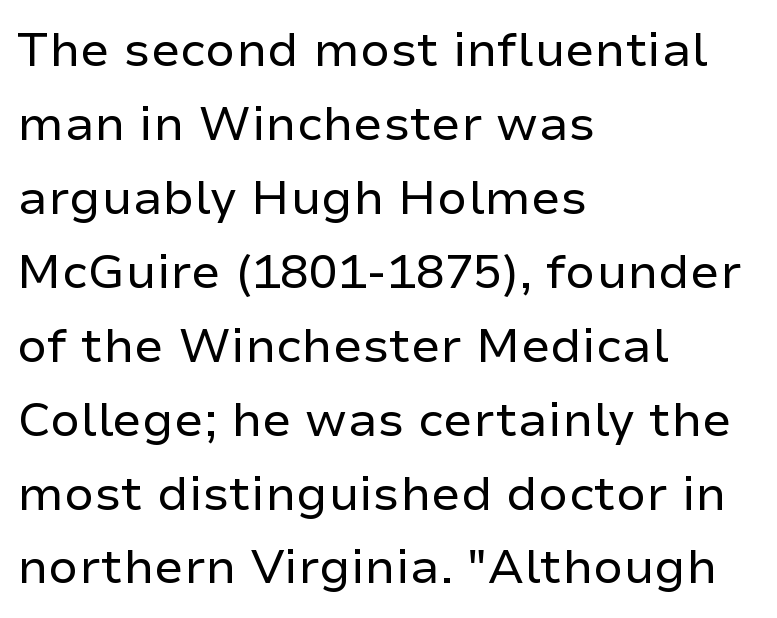
The image shows 48 px regular-weight sans-serif type, upright; set left-aligned, normal line spacing (1.54x), normal letter spacing, not underlined; low stroke contrast and a medium x-height.
